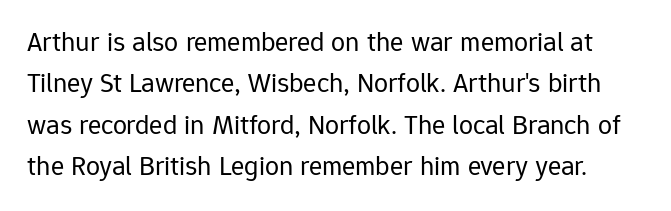
The image shows 28 px regular-weight sans-serif type, upright; set normal line spacing (1.48x), normal letter spacing, not underlined; low stroke contrast and a medium x-height.
